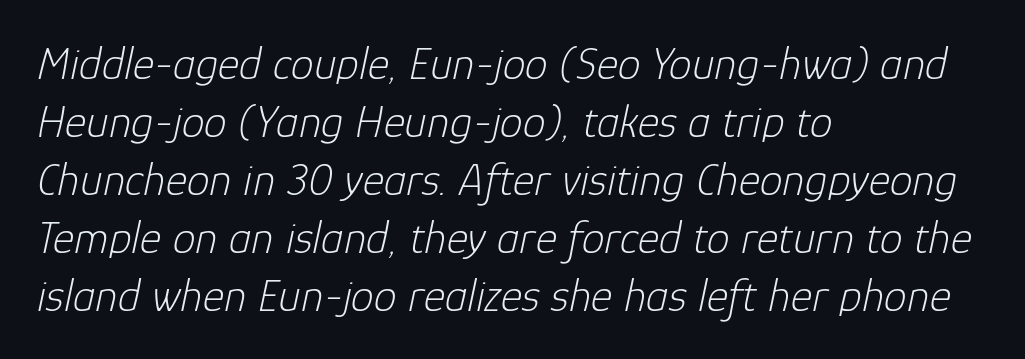
Q: Is the text bold? A: No.
Q: Is the text italic (slanted)? A: Yes, it leans right by about 12 degrees.
Q: Is the text underlined? A: No.
Q: How is the paragraph aligned? A: Left-aligned.
Q: Is the spacing between letters normal or unusually wide? A: Normal.
Q: Is the spacing between lines tight, normal or loose? A: Normal.
Q: Width (condensed, normal, or wide)? A: Normal.
Q: Stroke contrast? A: Low.
Q: x-height? A: Medium.
Q: Monospaced? A: No.
